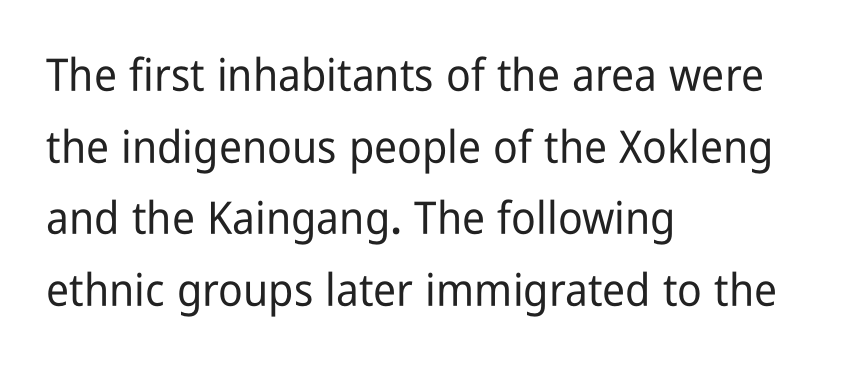
Q: Is the text italic (slanted)? A: No, it is upright.
Q: Is the typeface a serif or a sans-serif typeface? A: Sans-serif.
Q: Is the text underlined? A: No.
Q: How is the paragraph aligned? A: Left-aligned.
Q: Is the spacing between letters normal or unusually wide? A: Normal.
Q: Is the spacing between lines tight, normal or loose? A: Normal.
Q: Width (condensed, normal, or wide)? A: Condensed.
Q: Stroke contrast? A: Low.
Q: x-height? A: Medium.
Q: Monospaced? A: No.
